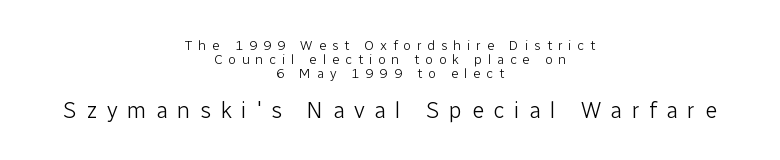
The typeface has the unassuming heft of standard copy or less. Top chunk: small. Bottom chunk: large. A student would call this center alignment; a typographer would say set centered. Posture: vertical. The specimen omits any rule beneath the text block's lines. Characters follow at a spacing far wider than the type designer built in.
